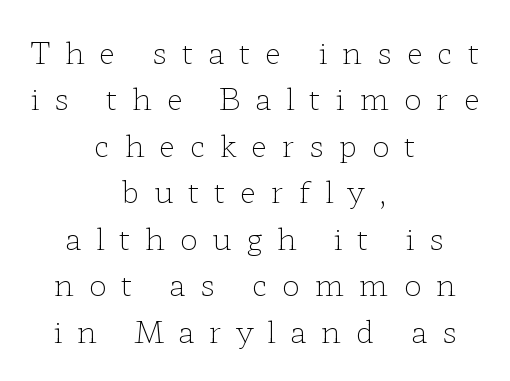
The gap between lines stays unmarked. The face used here is seriffed, in the tradition of book romans. This block has exactly the height ordinary leading produces. Horizontal alignment here is central, giving a formal, balanced look.
